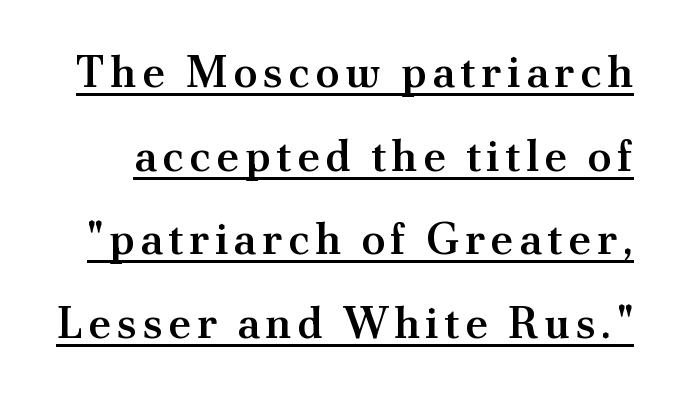
The space between consecutive lines is lavish. Character widths vary here, with narrow letters taking less room than wide ones. The rendering shows small feet on the letterforms — a serif design. Is there an underline? Yes — a line sits under the letters. Italic? Not at all — the glyphs are vertical. Semibold letterforms, between regular and bold.
